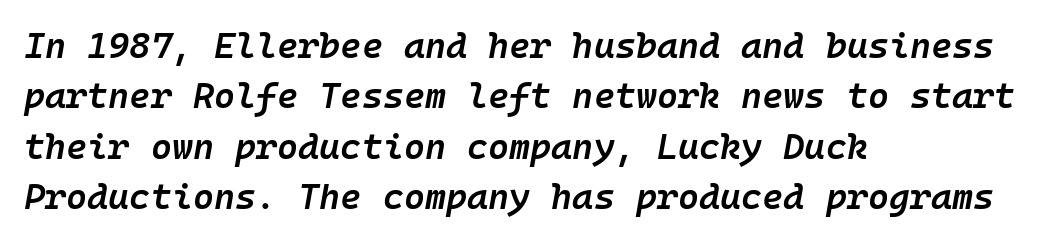
Q: Is the text bold? A: Semi-bold.
Q: Is the text italic (slanted)? A: Yes, it leans right by about 10 degrees.
Q: Is the text underlined? A: No.
Q: How is the paragraph aligned? A: Left-aligned.
Q: Is the spacing between letters normal or unusually wide? A: Normal.
Q: Is the spacing between lines tight, normal or loose? A: Normal.
Q: Width (condensed, normal, or wide)? A: Normal.
Q: Stroke contrast? A: Low.
Q: x-height? A: Medium.
Q: Monospaced? A: Yes.
